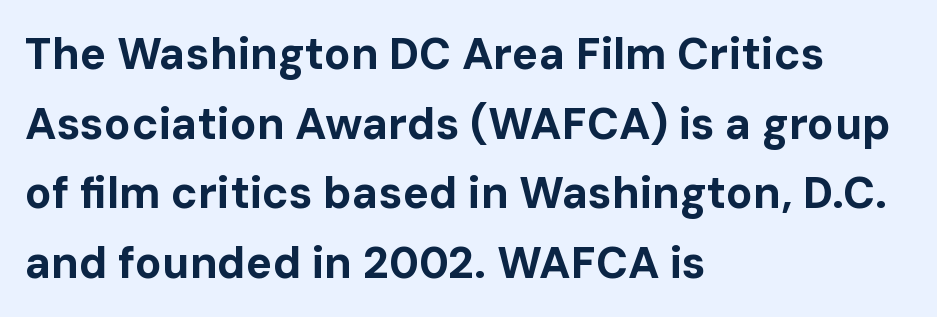
Underlining? Definitely not there. Typographic density is high because the face is bold. Looks like regular typesetting: each glyph gets only the width it needs. The lines sit at an ordinary, default distance from one another. The typography opts for an upright posture over an oblique one.
